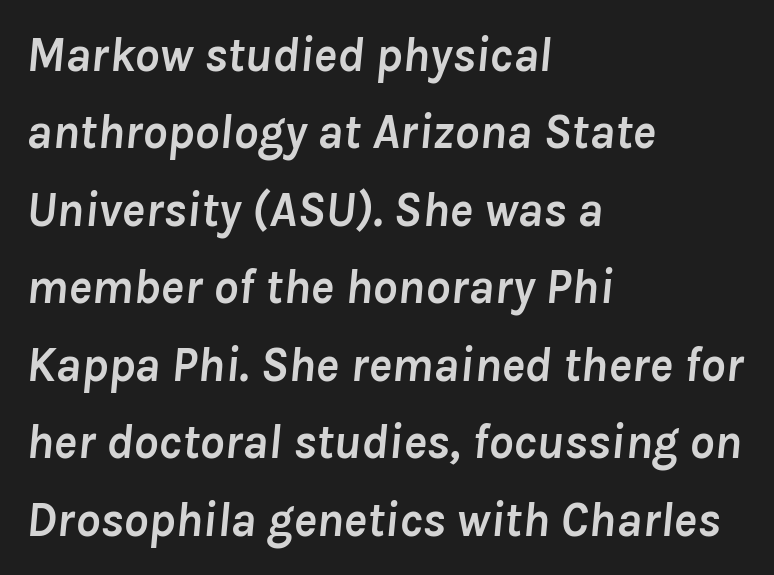
{"italic": "yes", "lean": "right", "slant_degrees": 8, "bold": "yes", "weight": "semibold", "width": "normal", "stroke_contrast": "low", "x_height": "medium", "monospaced": "no", "underline": "no", "align": "left", "line_spacing": "normal", "line_spacing_ratio": 1.58, "letter_spacing": "normal", "letter_spacing_em": 0.0, "glyph_px": 49}
